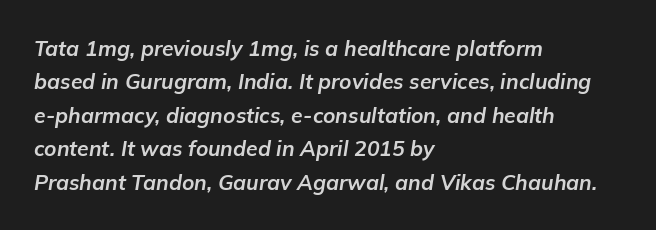
Teacher's note: observe the even left margin — that is flush-left alignment. Slanted lettering throughout. Emphasis by weight is at full strength: bold. Any mark beneath the type? The region is blank. Nothing unusual about the tracking: characters are spaced as the font intends. The block of text has a typical density, with ordinary space between rows.
